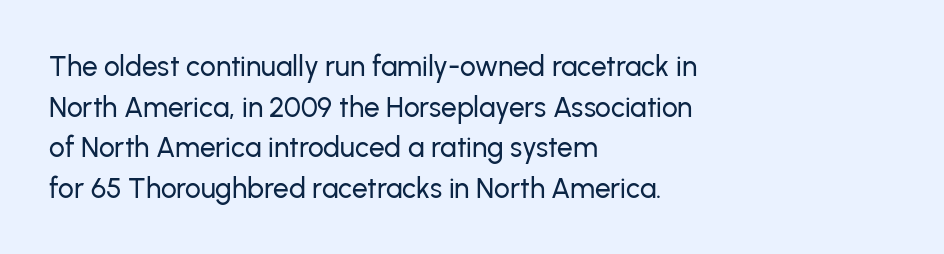
The image shows 28 px sans-serif type, upright; set left-aligned, normal line spacing (1.45x), normal letter spacing, not underlined; low stroke contrast and a medium x-height.
